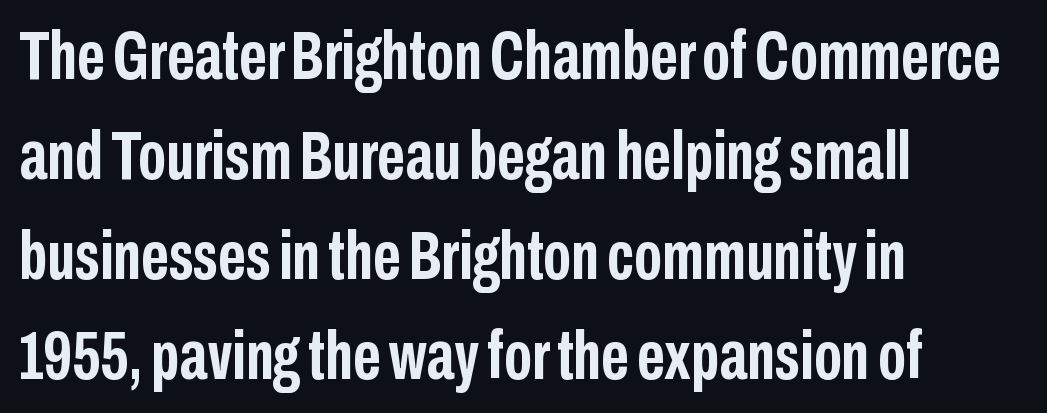
Quick note: not italic, upright. Quick note: interline space is typical. The designer went with a sans here, leaving each stem footless. A full-strength bold gives these letters their thick strokes. Look at the tracking — it's just the regular setting, nothing added.
